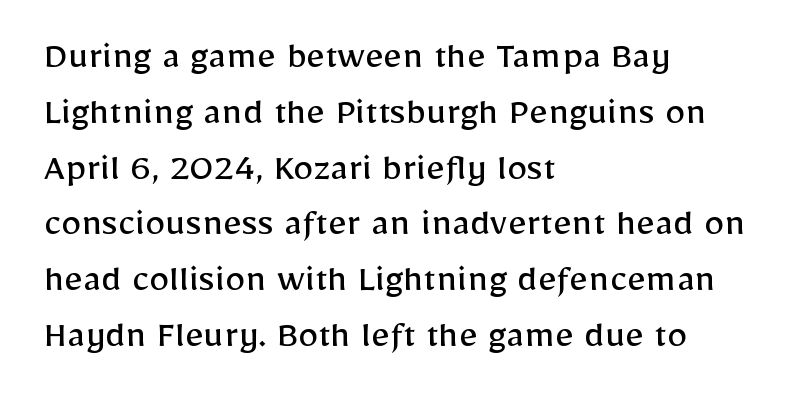
{"serif": "no", "italic": "no", "bold": "no", "weight": "regular", "width": "normal", "stroke_contrast": "low", "x_height": "medium", "monospaced": "no", "underline": "no", "align": "left", "line_spacing": "normal", "line_spacing_ratio": 1.36, "letter_spacing": "normal", "letter_spacing_em": 0.0, "glyph_px": 41}
